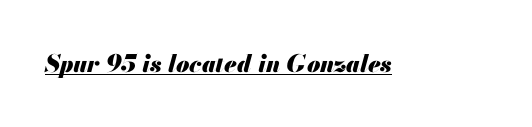
Q: Is the text bold? A: Yes.
Q: Is the text italic (slanted)? A: Yes, it leans right by about 13 degrees.
Q: Is the text underlined? A: Yes.
Q: Is the spacing between letters normal or unusually wide? A: Normal.
